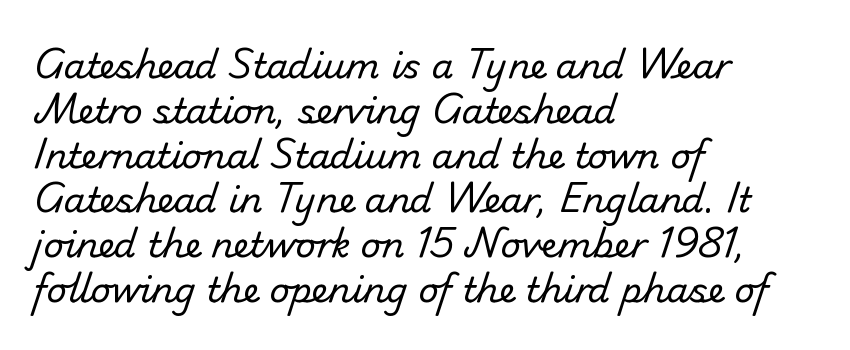
Serif or sans? Sans — the stroke terminals are bare. The gap between lines stays unmarked. The face used here is proportionally spaced, like ordinary book or web type. These lines keep a tight, regular rhythm from letter to letter. Each new line begins a customary step beneath the previous one.
